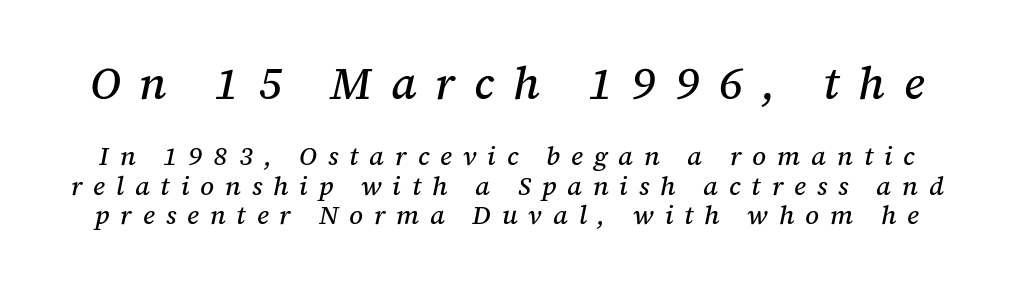
{"serif": "yes", "italic": "yes", "lean": "right", "slant_degrees": 12, "width": "normal", "stroke_contrast": "medium", "x_height": "medium", "monospaced": "no", "underline": "no", "line_spacing": "tight", "line_spacing_ratio": 1.12, "letter_spacing": "wide", "letter_spacing_em": 0.42, "larger_block": "first", "size_ratio": 1.73, "glyph_px": 45}
